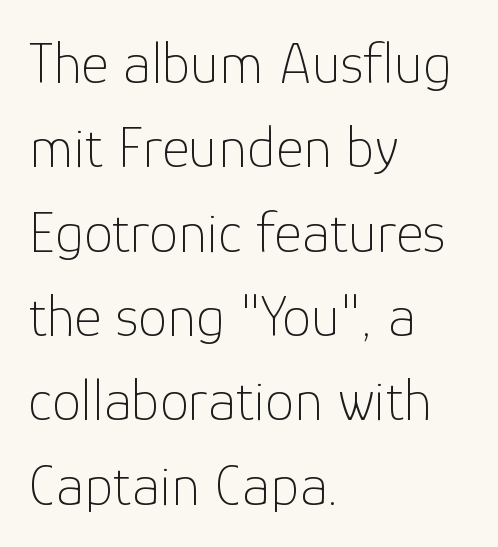
Students, observe: this is what conventionally led text looks like. Nothing sits at the stroke ends, so this counts as sans-serif. Underlining? Definitely not there. Reading down the block, your eye returns to a fixed left position each line. No letter is thick-stroked: the sample isn't bold. Each letter keeps its own natural width here, so spacing adapts to shape.
